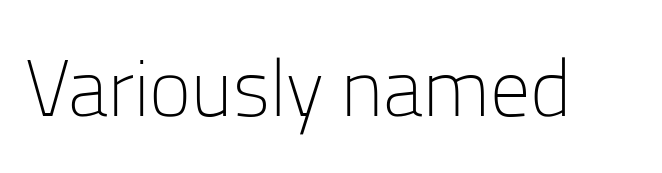
The space beneath each line is pristine and unruled. No heavy texture on the line: the type isn't bold. The font family rendered here belongs to the sans-serif group. The lettering holds an erect, upright posture throughout. Caption: standard tracking, unaltered. Note the varied advance widths — an 'i' is clearly narrower than an 'm'.
